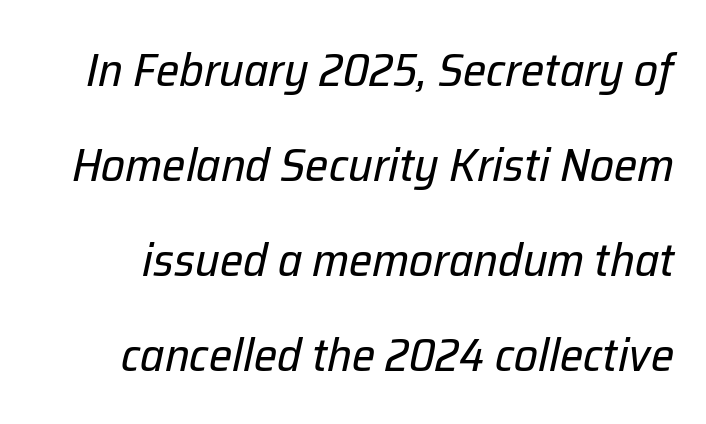
Q: Is the text bold? A: No.
Q: Is the text italic (slanted)? A: Yes, it leans right by about 12 degrees.
Q: Is the text underlined? A: No.
Q: Is the spacing between letters normal or unusually wide? A: Normal.
Q: Is the spacing between lines tight, normal or loose? A: Loose.
Q: Width (condensed, normal, or wide)? A: Normal.
Q: Stroke contrast? A: Low.
Q: x-height? A: Medium.
Q: Monospaced? A: No.
